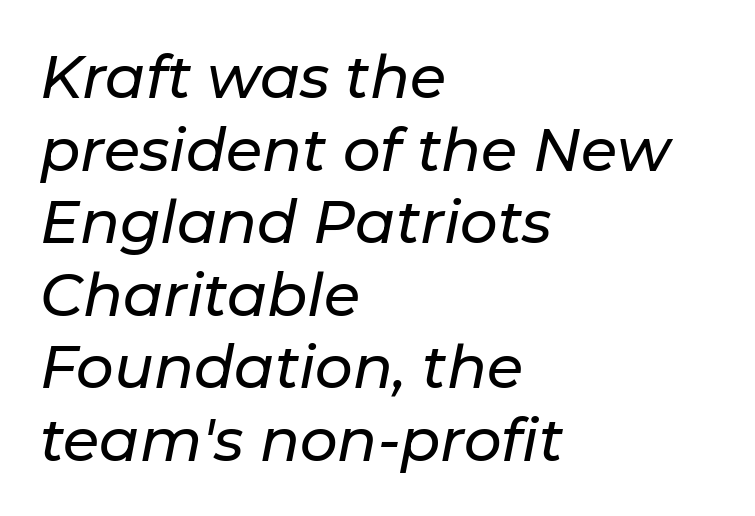
The letters advance in unequal steps, a hallmark of proportional type. The rendering keeps characters at their native spacing. Notice how the passage keeps a crisp vertical edge on the left only. Tall strokes in this sample are angled rather than plumb.
